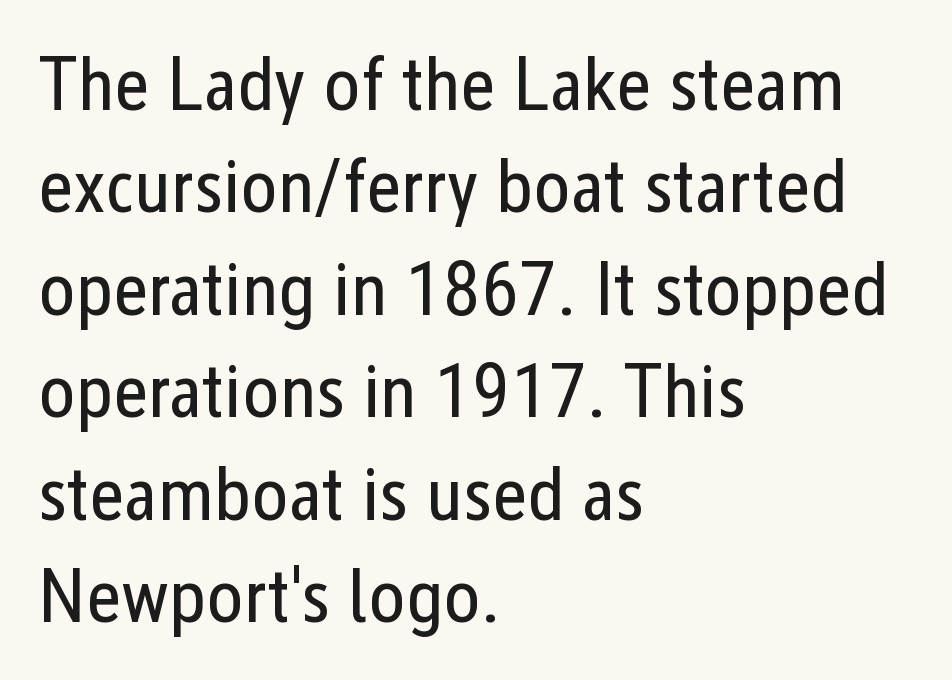
Q: Is the text bold? A: No.
Q: Is the text italic (slanted)? A: No, it is upright.
Q: Is the typeface a serif or a sans-serif typeface? A: Sans-serif.
Q: Is the text underlined? A: No.
Q: How is the paragraph aligned? A: Left-aligned.
Q: Is the spacing between letters normal or unusually wide? A: Normal.
Q: Is the spacing between lines tight, normal or loose? A: Normal.
Q: Width (condensed, normal, or wide)? A: Condensed.
Q: Stroke contrast? A: Low.
Q: x-height? A: Medium.
Q: Monospaced? A: No.
